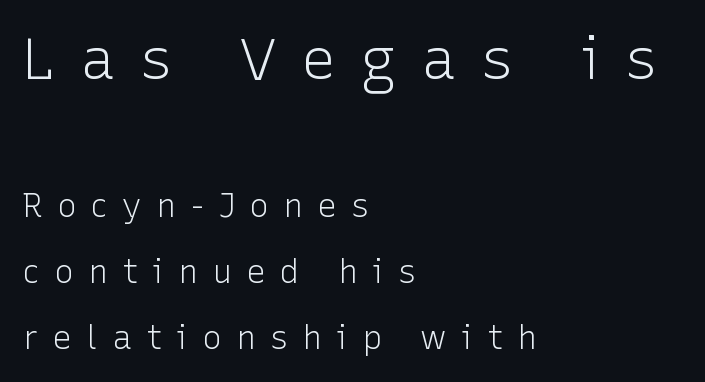
The image shows 58 px light sans-serif type, upright; set left-aligned, loose line spacing (2.0x), unusually wide letter spacing (+0.43 em), not underlined; the first (top) block is 1.76x larger; low stroke contrast and a medium x-height.
